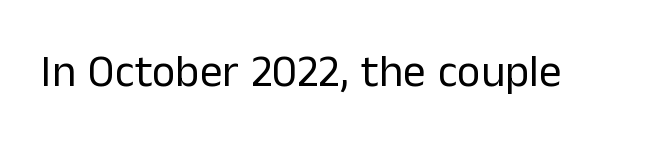
The image shows 45 px regular-weight sans-serif type, upright; set normal letter spacing, not underlined; low stroke contrast and a medium x-height.
